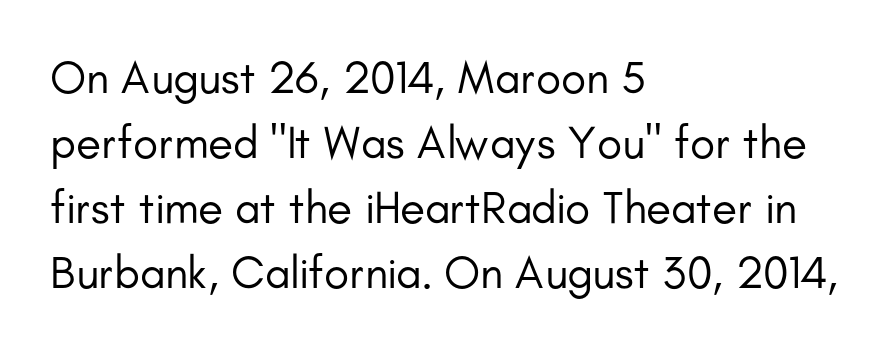
The lines sit at an ordinary, default distance from one another. Where is the straight margin? On the left. Honestly, the letter spacing is just normal — you wouldn't notice it. Italic? Not at all — the glyphs are vertical. A bare baseline throughout the passage.
